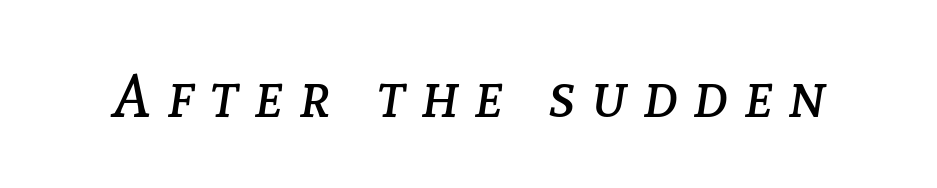
Anything drawn beneath the words? Only blank space. Think of a printed novel: that variable character pitch is what you see here. The letters are spread apart with noticeably loose tracking. Looking at the ascenders, they clearly lean. Each stroke keeps to a modest, everyday thickness or less.
